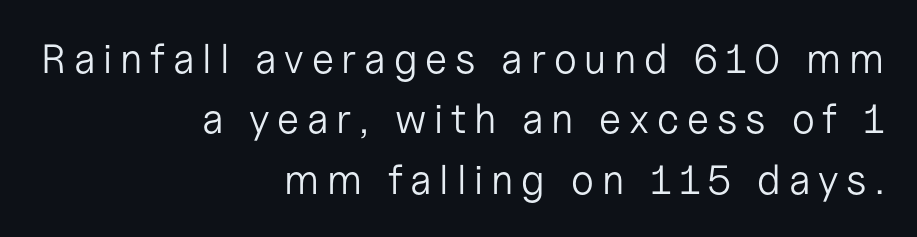
Q: Is the text bold? A: No.
Q: Is the text italic (slanted)? A: No, it is upright.
Q: Is the typeface a serif or a sans-serif typeface? A: Sans-serif.
Q: Is the text underlined? A: No.
Q: How is the paragraph aligned? A: Right-aligned.
Q: Is the spacing between lines tight, normal or loose? A: Normal.
Q: Width (condensed, normal, or wide)? A: Normal.
Q: Stroke contrast? A: Low.
Q: x-height? A: Medium.
Q: Monospaced? A: No.
